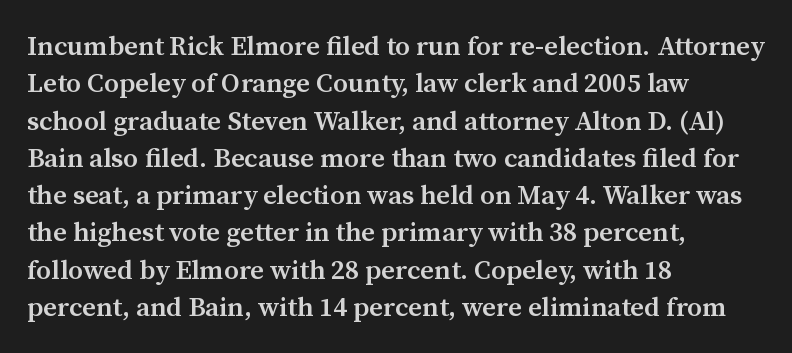
The image shows 27 px text type, upright; set left-aligned, normal line spacing (1.38x), normal letter spacing, not underlined.
